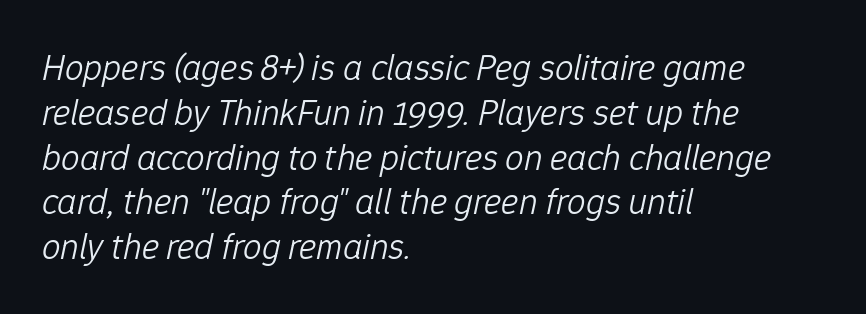
The image shows 37 px light type, italic (leaning right); set left-aligned, line spacing 1.21x, normal letter spacing, not underlined; low stroke contrast and a medium x-height.
